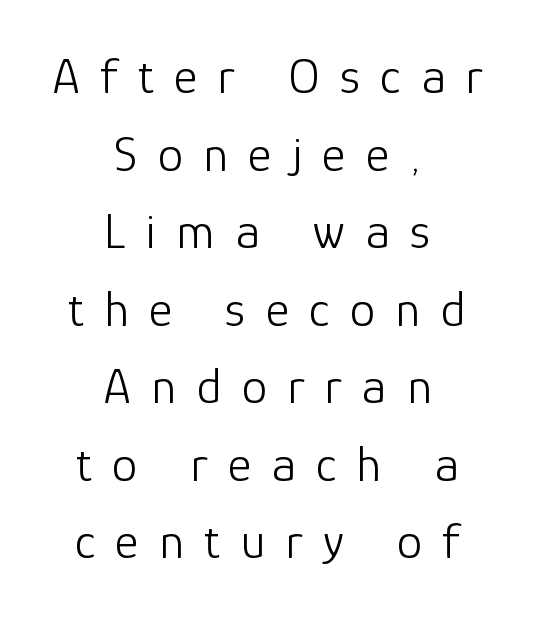
The image shows 51 px light sans-serif type, upright; set centered, normal line spacing (1.52x), unusually wide letter spacing (+0.4 em), not underlined; low stroke contrast and a medium x-height.
